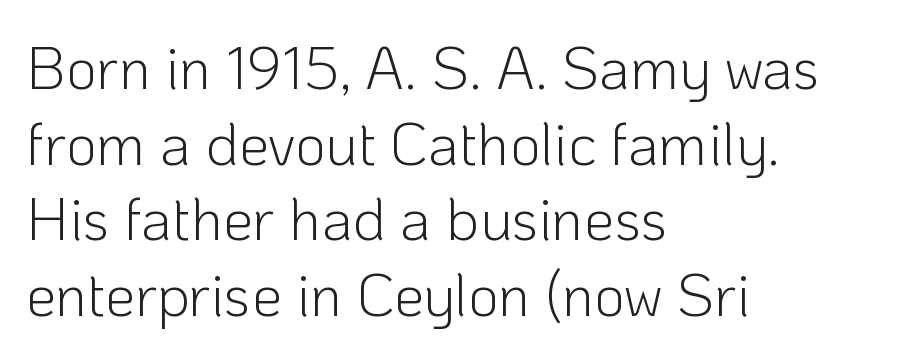
{"serif": "no", "italic": "no", "bold": "no", "weight": "light", "width": "normal", "stroke_contrast": "low", "x_height": "medium", "monospaced": "no", "underline": "no", "align": "left", "line_spacing": "normal", "line_spacing_ratio": 1.26, "letter_spacing": "normal", "letter_spacing_em": 0.0, "glyph_px": 60}
